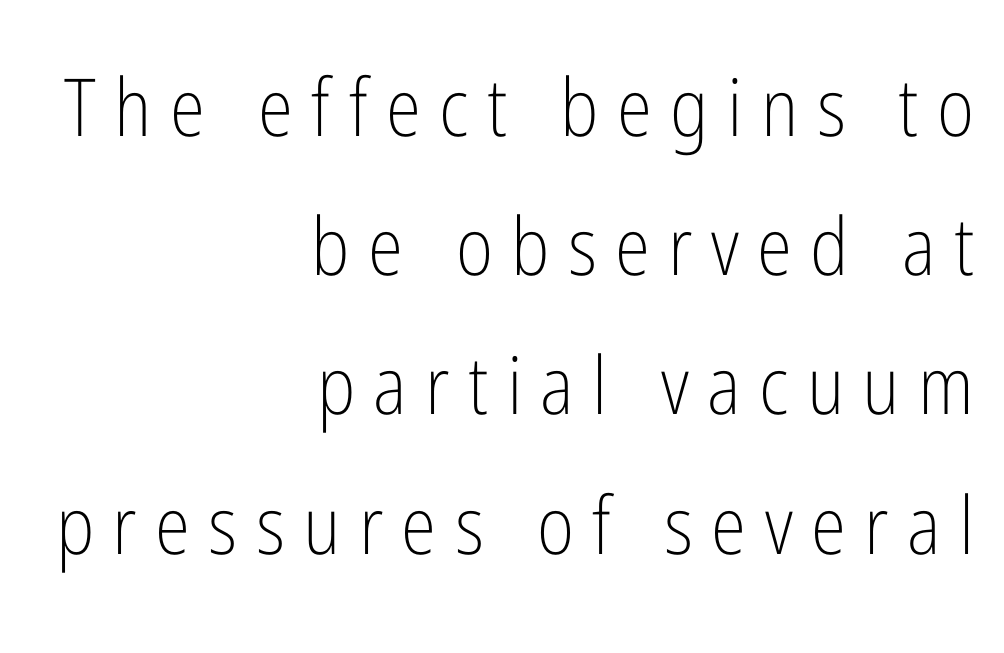
Serifs: no, the terminals of the letterforms are clean. Stroke mass is kept to a normal reading level or below. Each letter keeps its own natural width here, so spacing adapts to shape. Lines of text with bare space underneath.
